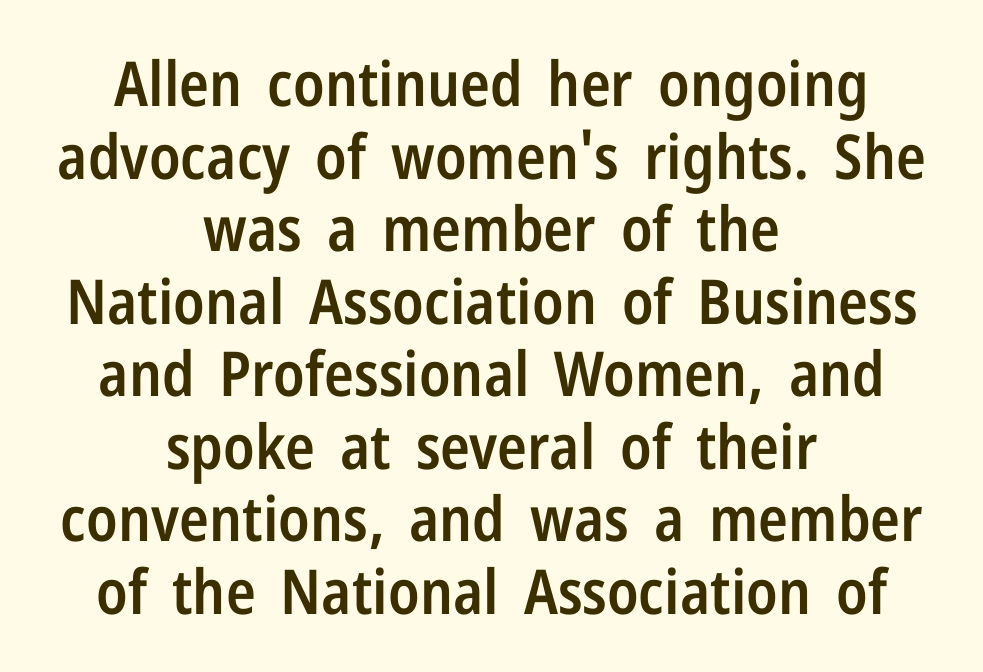
{"serif": "no", "italic": "no", "bold": "semi", "weight": "semibold", "width": "condensed", "stroke_contrast": "low", "x_height": "medium", "monospaced": "no", "underline": "no", "align": "center", "line_spacing_ratio": 1.17, "letter_spacing": "normal", "letter_spacing_em": 0.0, "glyph_px": 62}
